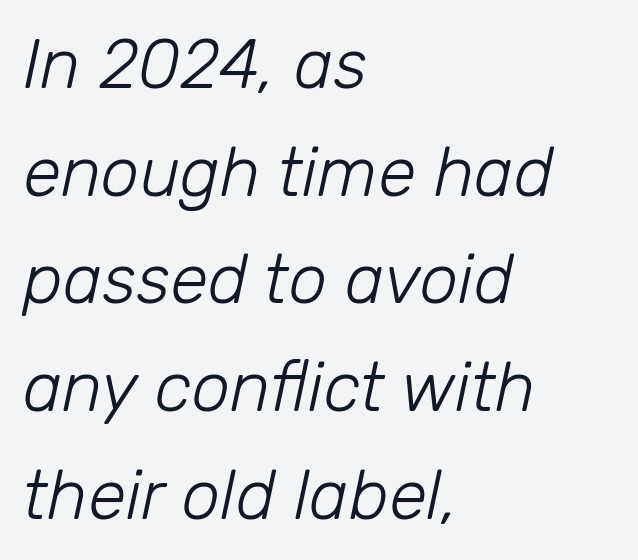
The image shows 69 px light type, italic (leaning right); set left-aligned, normal line spacing (1.56x), normal letter spacing, not underlined; low stroke contrast and a medium x-height.
